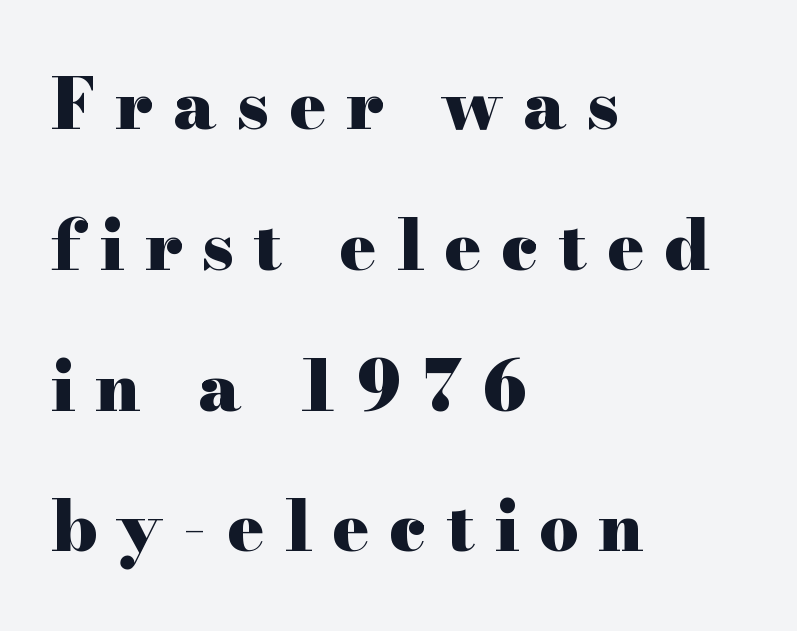
{"serif": "yes", "italic": "no", "bold": "yes", "weight": "heavy", "width": "wide", "stroke_contrast": "high", "x_height": "small", "monospaced": "no", "underline": "no", "align": "left", "line_spacing": "loose", "line_spacing_ratio": 2.04, "letter_spacing": "wide", "letter_spacing_em": 0.29, "glyph_px": 69}
